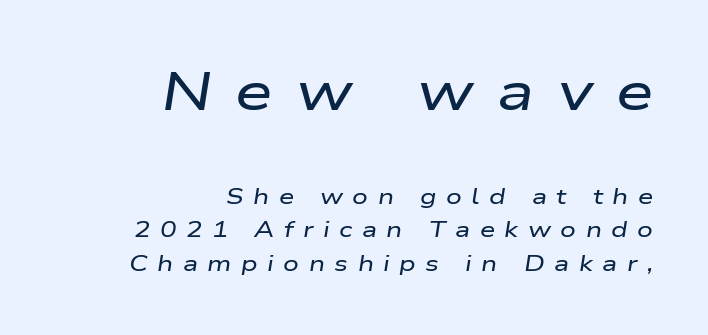
The image shows 54 px wide type, italic (leaning right); set right-aligned, normal line spacing (1.53x), unusually wide letter spacing (+0.43 em), not underlined; the first (top) block is 2.45x larger; low stroke contrast and a medium x-height.
